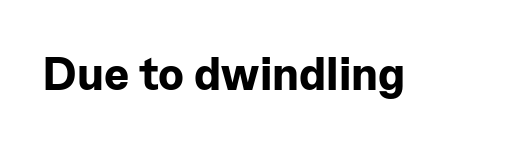
{"serif": "no", "italic": "no", "bold": "yes", "weight": "bold", "width": "normal", "stroke_contrast": "low", "x_height": "medium", "monospaced": "no", "underline": "no", "letter_spacing": "normal", "letter_spacing_em": 0.0, "glyph_px": 47}
